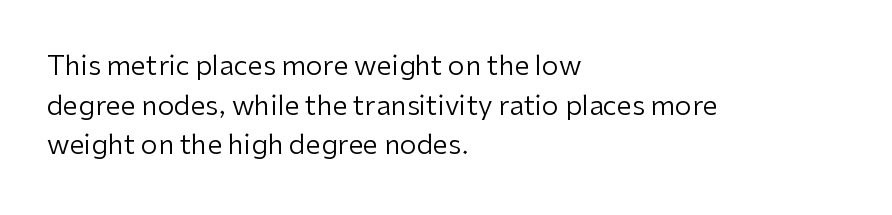
Q: Is the text bold? A: No.
Q: Is the text italic (slanted)? A: No, it is upright.
Q: Is the text underlined? A: No.
Q: How is the paragraph aligned? A: Left-aligned.
Q: Is the spacing between letters normal or unusually wide? A: Normal.
Q: Is the spacing between lines tight, normal or loose? A: Normal.
